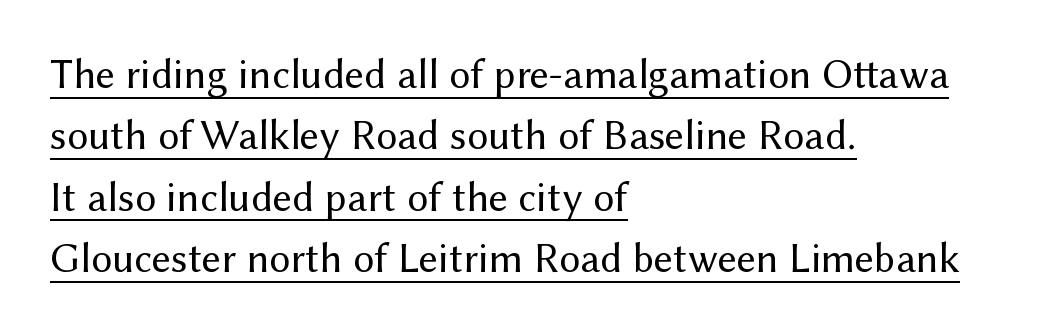
Q: Is the text bold? A: No.
Q: Is the text italic (slanted)? A: No, it is upright.
Q: Is the typeface a serif or a sans-serif typeface? A: Sans-serif.
Q: Is the text underlined? A: Yes.
Q: How is the paragraph aligned? A: Left-aligned.
Q: Is the spacing between letters normal or unusually wide? A: Normal.
Q: Is the spacing between lines tight, normal or loose? A: Normal.
Q: Width (condensed, normal, or wide)? A: Normal.
Q: Stroke contrast? A: Medium.
Q: x-height? A: Medium.
Q: Monospaced? A: No.
